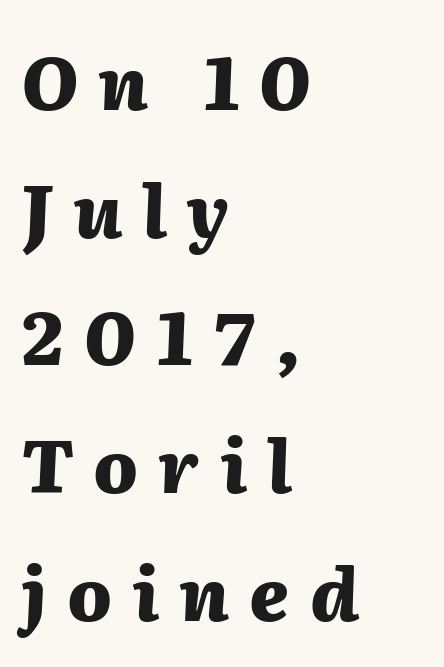
The image shows 73 px heavy type, italic (leaning right); set left-aligned, line spacing 1.75x, unusually wide letter spacing (+0.28 em), not underlined; medium stroke contrast and a medium x-height.
